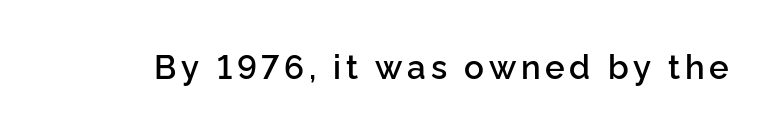
Spacing verdict: proportional, widths tailored to each character. Posture: vertical. The zone under the glyphs is completely vacant. Compared with an ordinary text face, these strokes are moderately heavier — a semibold. Nope, no serifs anywhere on these letters.
